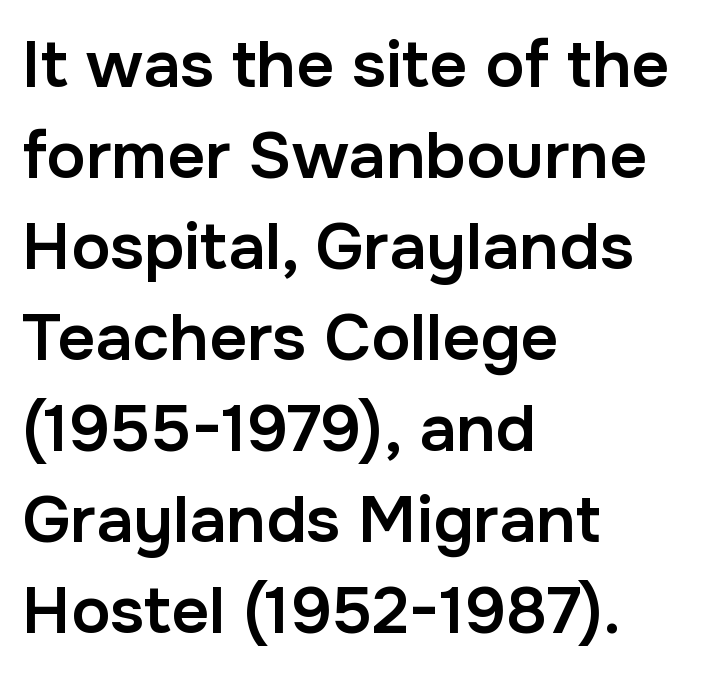
Q: Is the text bold? A: Semi-bold.
Q: Is the text italic (slanted)? A: No, it is upright.
Q: Is the typeface a serif or a sans-serif typeface? A: Sans-serif.
Q: Is the text underlined? A: No.
Q: How is the paragraph aligned? A: Left-aligned.
Q: Is the spacing between letters normal or unusually wide? A: Normal.
Q: Is the spacing between lines tight, normal or loose? A: Normal.
Q: Width (condensed, normal, or wide)? A: Normal.
Q: Stroke contrast? A: Low.
Q: x-height? A: Medium.
Q: Monospaced? A: No.
